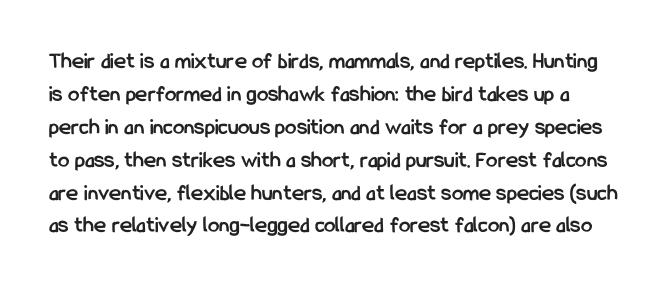
Is there any slant? The stems are plumb. Bold? Absolutely — the strokes are thick and heavy. Compared with typical body copy, the letter spacing here is the same. Bare-footed words on every line. Does the leading feel generous? No, just average.
